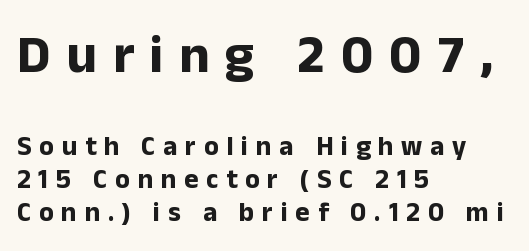
{"serif": "no", "italic": "no", "bold": "yes", "weight": "bold", "width": "normal", "stroke_contrast": "low", "x_height": "medium", "monospaced": "no", "underline": "no", "align": "left", "line_spacing_ratio": 1.23, "letter_spacing": "wide", "letter_spacing_em": 0.29, "larger_block": "first", "size_ratio": 2.0, "glyph_px": 54}
